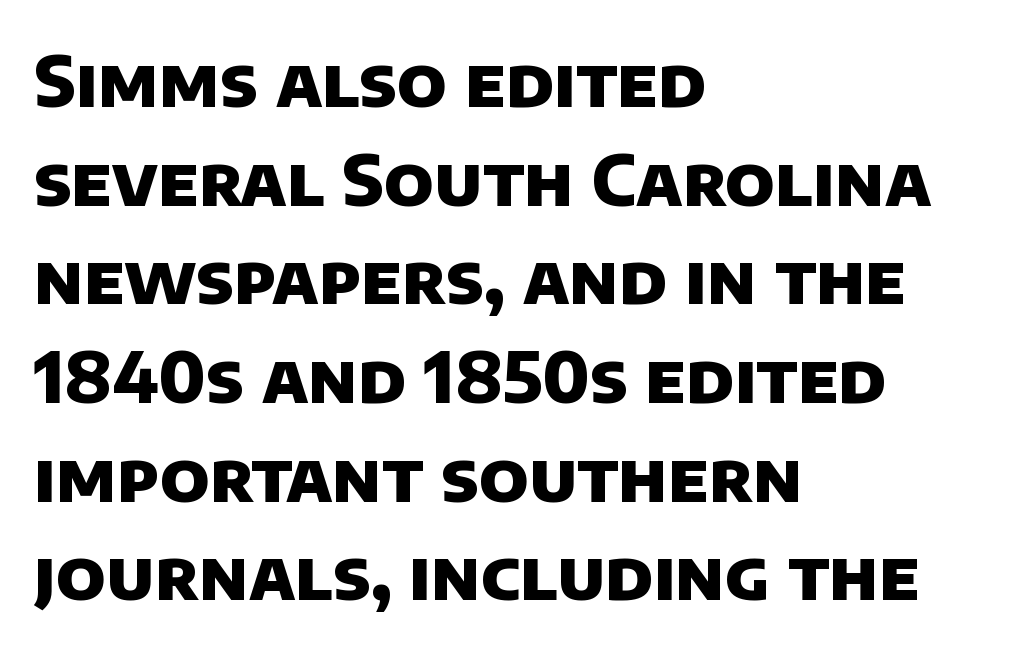
Each letter keeps its own natural width here, so spacing adapts to shape. Leftover space on each line is placed entirely after the last word. Serif or sans? Sans — the stroke terminals are bare. Leading matches the norm, producing a regular column.
